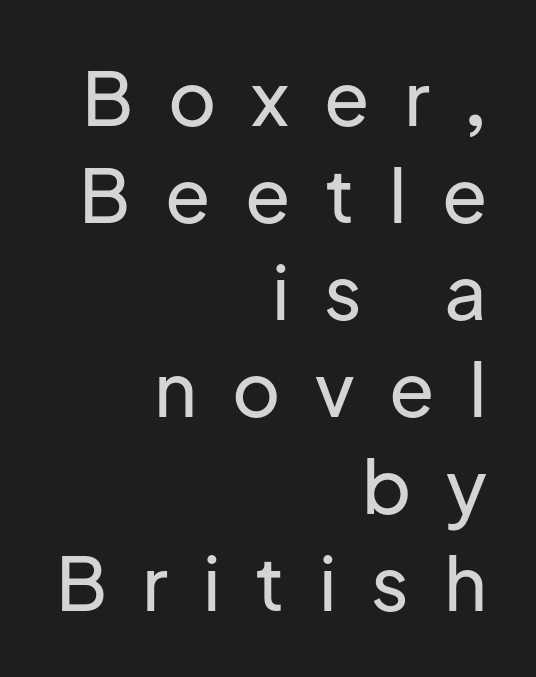
{"serif": "no", "italic": "no", "width": "normal", "stroke_contrast": "low", "x_height": "medium", "monospaced": "no", "underline": "no", "align": "right", "line_spacing": "normal", "line_spacing_ratio": 1.31, "letter_spacing": "wide", "letter_spacing_em": 0.47, "glyph_px": 74}
